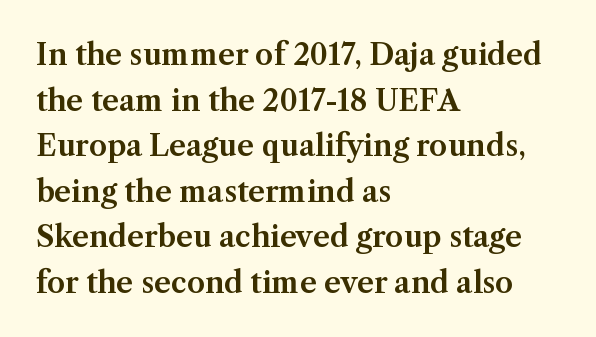
The image shows 29 px serif type, upright; set left-aligned, normal line spacing (1.57x), normal letter spacing, not underlined; medium stroke contrast and a medium x-height.
